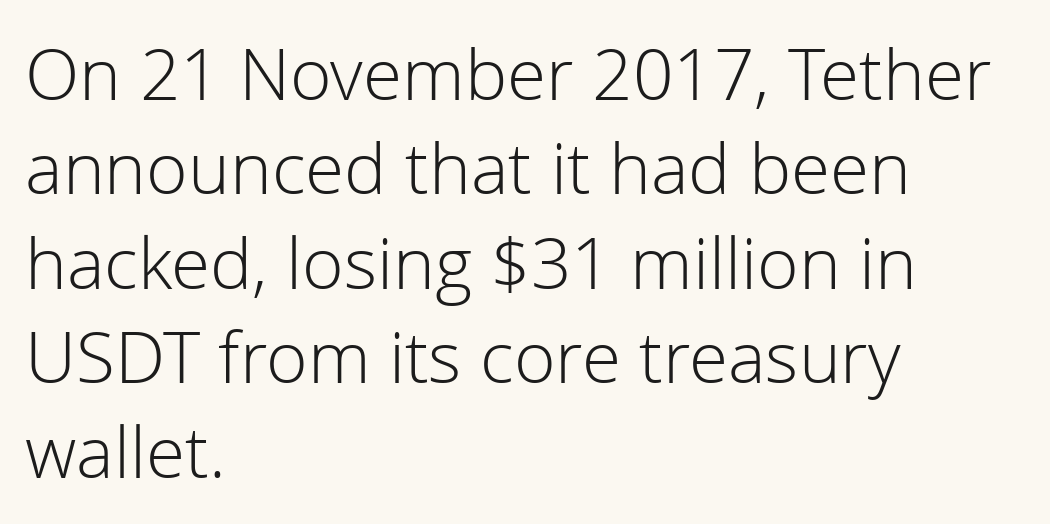
{"serif": "no", "italic": "no", "bold": "no", "weight": "light", "width": "normal", "stroke_contrast": "low", "x_height": "medium", "monospaced": "no", "underline": "no", "align": "left", "line_spacing": "normal", "line_spacing_ratio": 1.33, "letter_spacing": "normal", "letter_spacing_em": 0.0, "glyph_px": 71}
